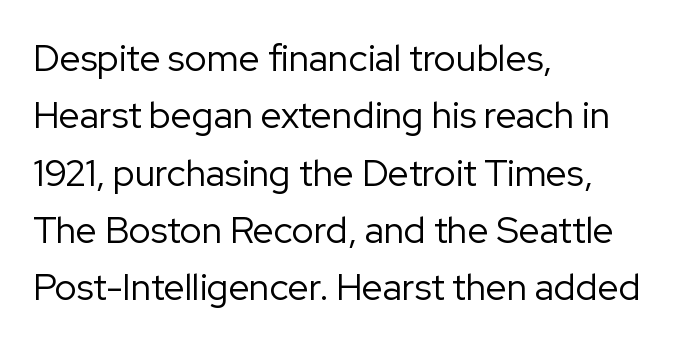
Anything drawn beneath the words? Only blank space. Each word holds together tightly as a unit, with standard inter-letter gaps. The type family on display is of the sans-serif kind. Note the varied advance widths — an 'i' is clearly narrower than an 'm'.
